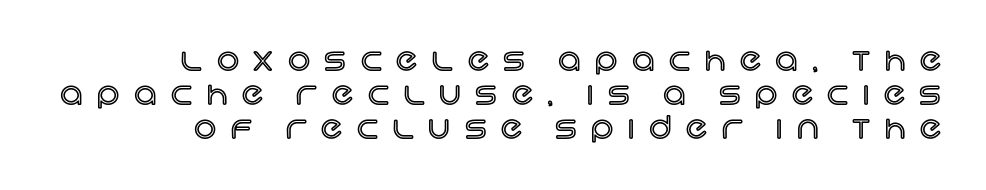
The image shows 31 px text type, upright; set right-aligned, tight line spacing (1.09x), unusually wide letter spacing (+0.47 em), not underlined; a large x-height.
